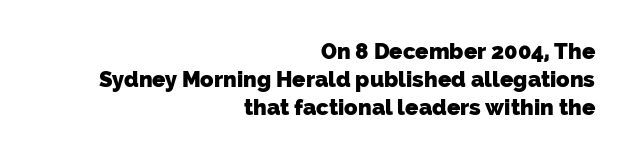
The image shows 22 px bold type; set right-aligned, normal line spacing (1.28x), normal letter spacing, not underlined.
